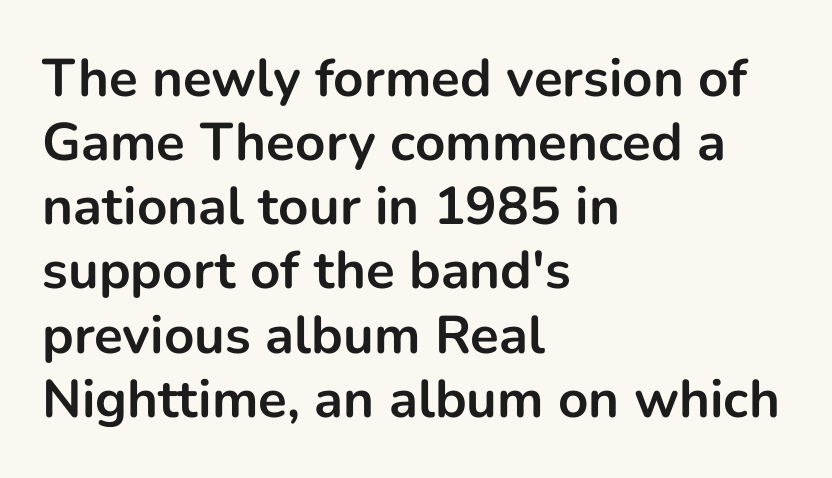
Q: Is the text bold? A: Yes.
Q: Is the text italic (slanted)? A: No, it is upright.
Q: Is the typeface a serif or a sans-serif typeface? A: Sans-serif.
Q: Is the text underlined? A: No.
Q: How is the paragraph aligned? A: Left-aligned.
Q: Is the spacing between letters normal or unusually wide? A: Normal.
Q: Width (condensed, normal, or wide)? A: Normal.
Q: Stroke contrast? A: Low.
Q: x-height? A: Medium.
Q: Monospaced? A: No.
